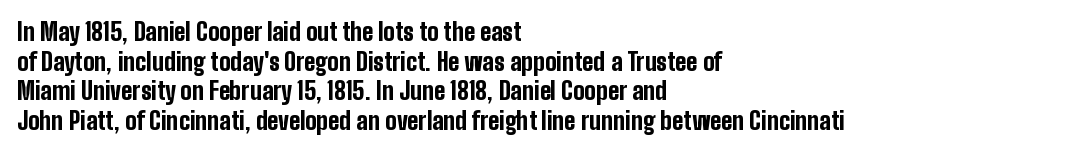
The image shows 24 px bold type, upright; set left-aligned, line spacing 1.23x, normal letter spacing, not underlined.
